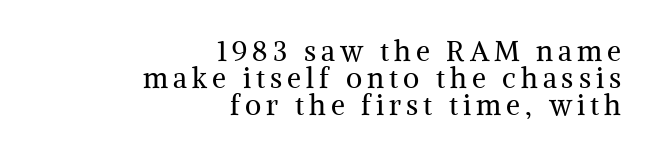
{"serif": "yes", "italic": "no", "bold": "no", "weight": "regular", "width": "normal", "stroke_contrast": "medium", "x_height": "medium", "monospaced": "no", "underline": "no", "align": "right", "line_spacing": "tight", "line_spacing_ratio": 0.96, "glyph_px": 28}
